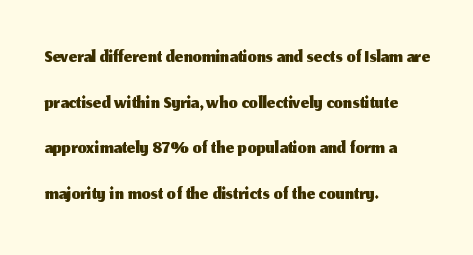
The space beneath each line is pristine and unruled. The lines in this sample share a left origin and differ only in where they stop. The tracking reads as untouched default to a designer's eye. You can tell it's not italic because the verticals are truly vertical. This sample uses a sans-serif face. Here the designer chose a conventional face with non-uniform glyph widths.
